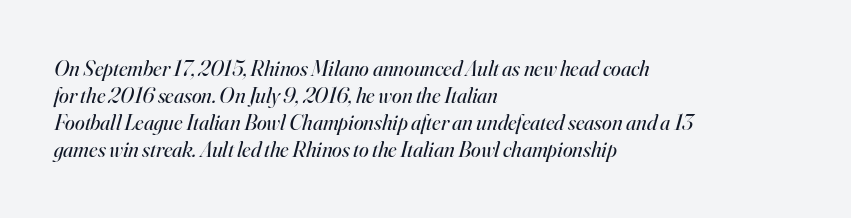
The image shows 22 px text type, italic (leaning right); set left-aligned, line spacing 1.23x, normal letter spacing, not underlined.
